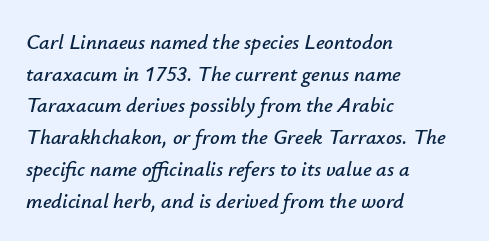
The image shows 21 px text type, italic (leaning right); set left-aligned, normal line spacing (1.51x), normal letter spacing, not underlined.
